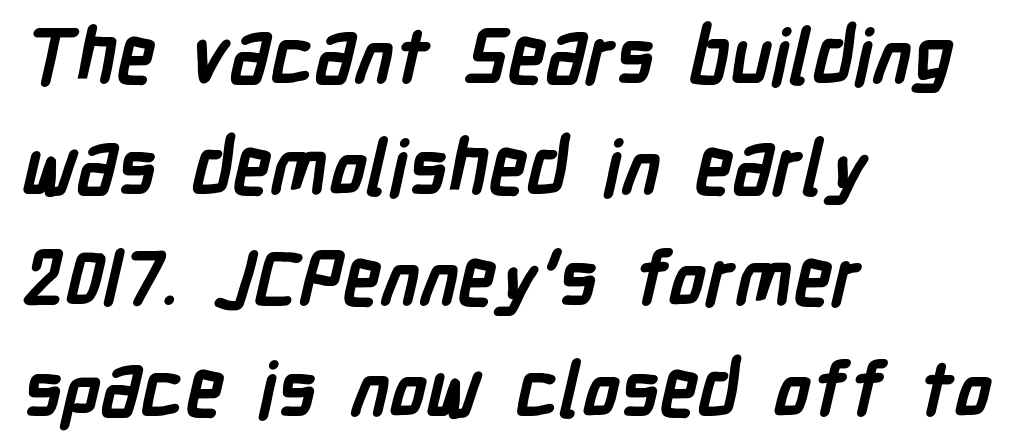
The image shows 76 px semibold, condensed sans-serif type; set left-aligned, normal line spacing (1.46x), normal letter spacing, not underlined; low stroke contrast and a medium x-height.
